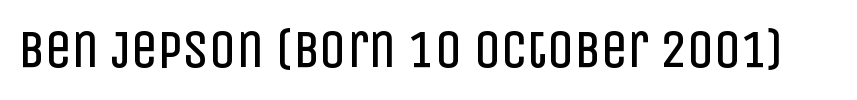
{"serif": "no", "italic": "no", "bold": "no", "weight": "regular", "width": "condensed", "stroke_contrast": "low", "x_height": "large", "monospaced": "no", "underline": "no", "letter_spacing": "normal", "letter_spacing_em": 0.0, "glyph_px": 53}
